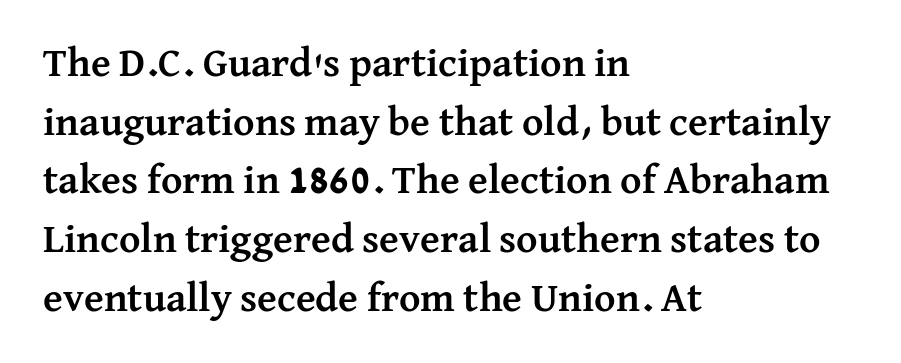
The image shows 41 px semibold serif type, upright; set left-aligned, normal line spacing (1.43x), normal letter spacing, not underlined; medium stroke contrast and a medium x-height.
